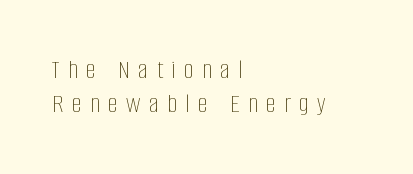
The image shows 28 px thin, condensed type, upright; set left-aligned, line spacing 1.23x, unusually wide letter spacing (+0.3 em), not underlined; low stroke contrast and a large x-height.
